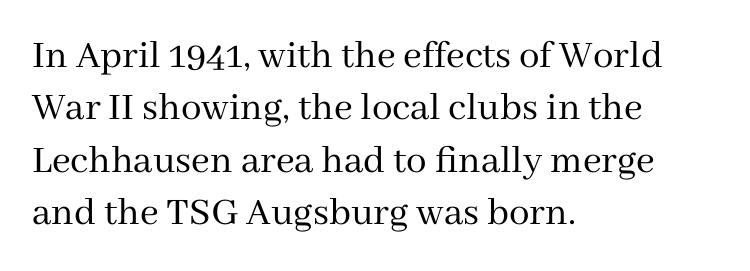
The image shows 41 px regular-weight serif type, upright; set left-aligned, normal line spacing (1.28x), normal letter spacing, not underlined; medium stroke contrast and a medium x-height.
